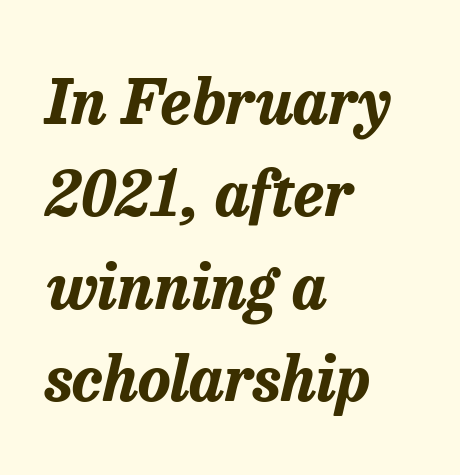
The image shows 62 px bold type, italic (leaning right); set left-aligned, normal line spacing (1.49x), normal letter spacing, not underlined; low stroke contrast and a medium x-height.
